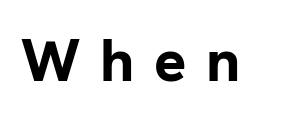
The image shows 60 px bold sans-serif type, upright; set unusually wide letter spacing (+0.33 em), not underlined; low stroke contrast and a medium x-height.
